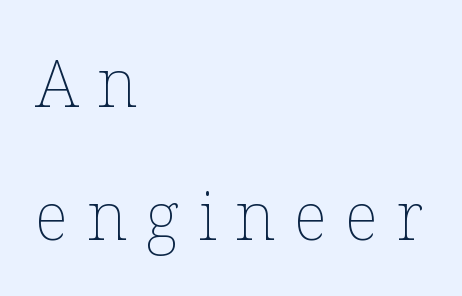
The image shows 67 px thin type, upright; set left-aligned, loose line spacing (1.99x), unusually wide letter spacing (+0.27 em), not underlined; low stroke contrast and a medium x-height.
